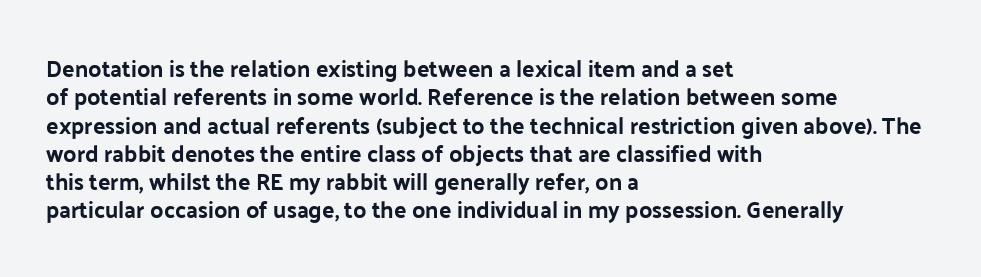
Q: Is the text bold? A: Yes.
Q: Is the text italic (slanted)? A: No, it is upright.
Q: Is the text underlined? A: No.
Q: How is the paragraph aligned? A: Left-aligned.
Q: Is the spacing between letters normal or unusually wide? A: Normal.
